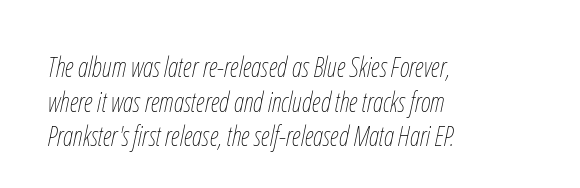
{"italic": "yes", "lean": "right", "slant_degrees": 12, "bold": "no", "underline": "no", "align": "left", "line_spacing": "normal", "line_spacing_ratio": 1.28, "letter_spacing": "normal", "letter_spacing_em": 0.0, "glyph_px": 27}
